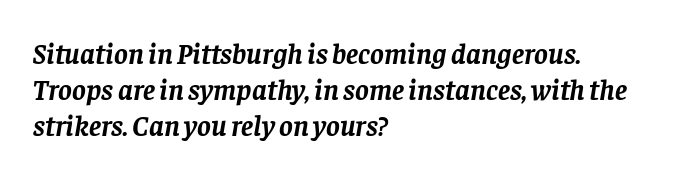
The image shows 29 px semibold serif type, italic (leaning right); set left-aligned, line spacing 1.24x, normal letter spacing, not underlined; low stroke contrast and a large x-height.
